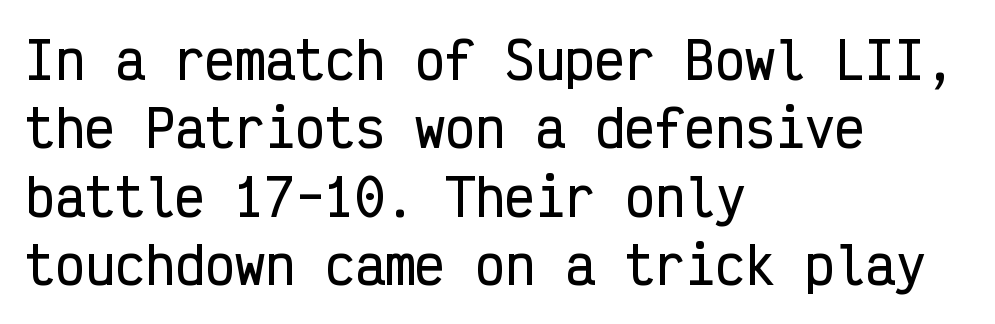
{"serif": "no", "italic": "no", "width": "condensed", "stroke_contrast": "low", "x_height": "medium", "monospaced": "yes", "underline": "no", "align": "left", "line_spacing": "normal", "line_spacing_ratio": 1.37, "letter_spacing": "normal", "letter_spacing_em": 0.0, "glyph_px": 50}
